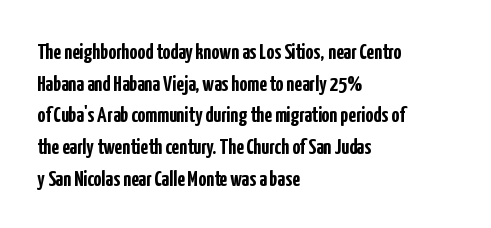
Q: Is the text bold? A: Yes.
Q: Is the text italic (slanted)? A: No, it is upright.
Q: Is the text underlined? A: No.
Q: How is the paragraph aligned? A: Left-aligned.
Q: Is the spacing between letters normal or unusually wide? A: Normal.
Q: Is the spacing between lines tight, normal or loose? A: Normal.
